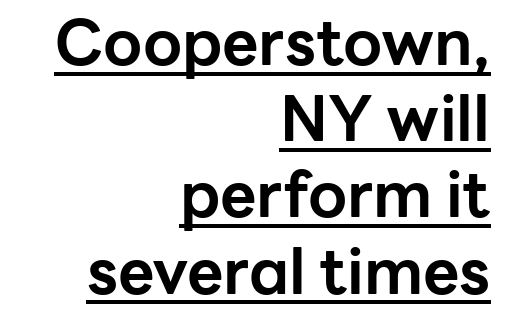
As a designer I'd log this as weight 700, bold. The face used here is a sans, in the tradition of grotesques and geometrics. Does the lettering tilt? It doesn't — this is upright. Spacing verdict: proportional, widths tailored to each character. Compared with typical body copy, the letter spacing here is the same.
